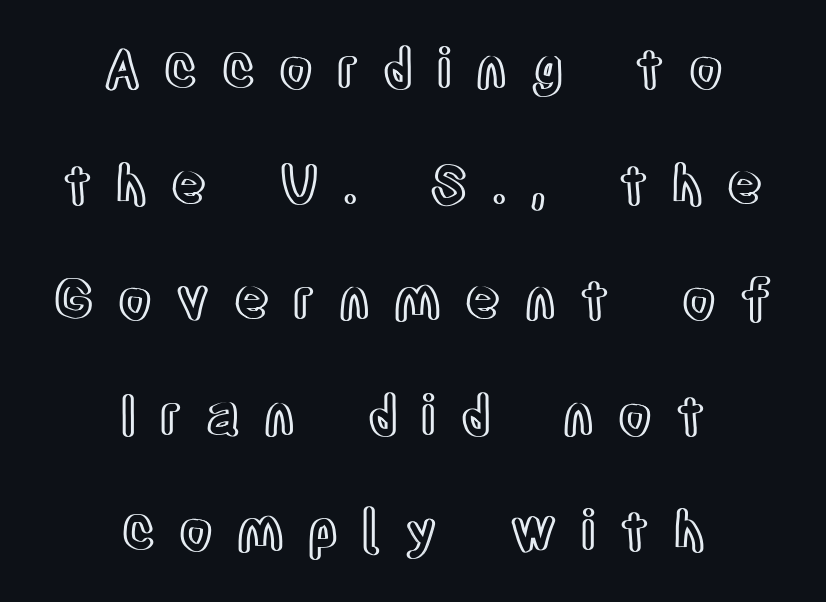
{"italic": "no", "width": "condensed", "x_height": "large", "monospaced": "no", "underline": "no", "align": "center", "line_spacing": "loose", "line_spacing_ratio": 2.14, "letter_spacing": "wide", "letter_spacing_em": 0.45, "glyph_px": 54}
